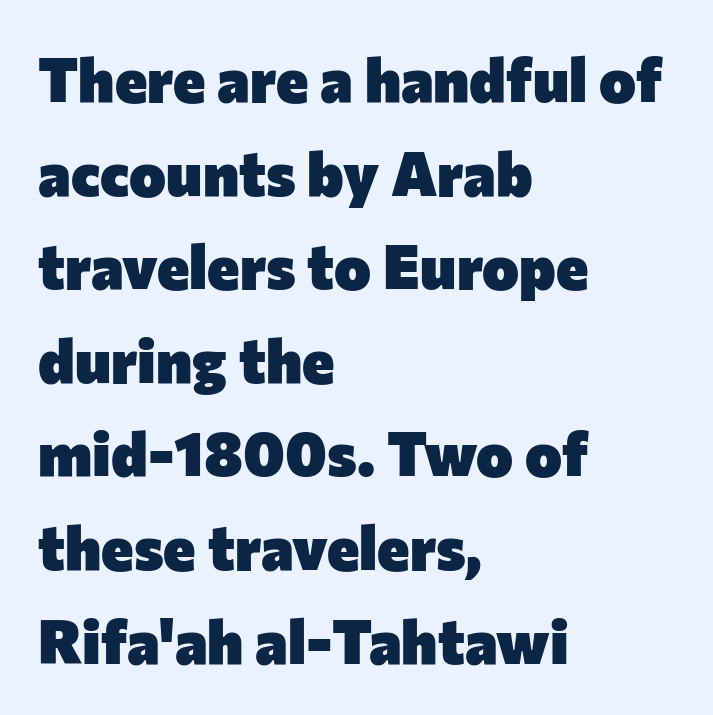
{"serif": "no", "italic": "no", "bold": "yes", "weight": "heavy", "width": "normal", "stroke_contrast": "low", "x_height": "medium", "monospaced": "no", "underline": "no", "align": "left", "line_spacing": "normal", "line_spacing_ratio": 1.51, "letter_spacing": "normal", "letter_spacing_em": 0.0, "glyph_px": 62}
